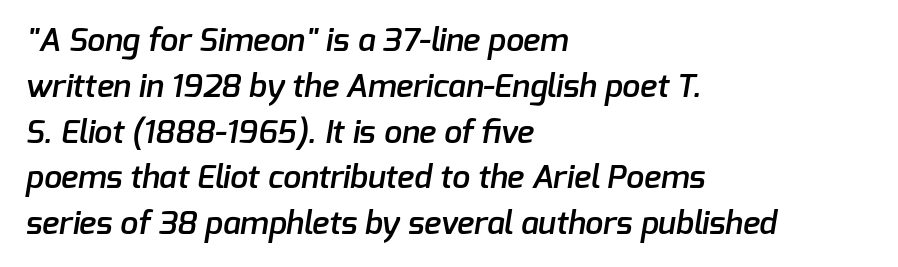
The image shows 32 px semibold sans-serif type; set left-aligned, normal line spacing (1.43x), normal letter spacing, not underlined; low stroke contrast and a medium x-height.
